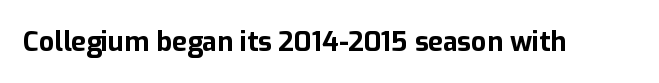
{"italic": "no", "bold": "yes", "underline": "no", "letter_spacing": "normal", "letter_spacing_em": 0.0, "glyph_px": 27}
